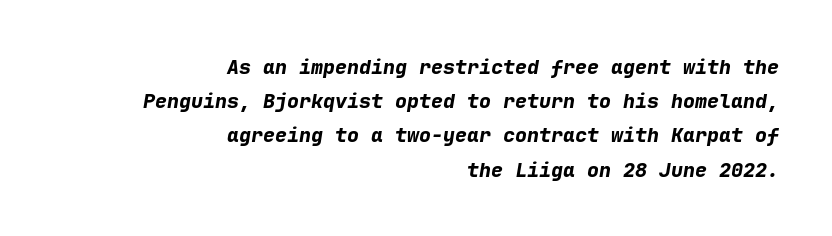
The image shows 20 px bold type, italic (leaning right); set right-aligned, line spacing 1.71x, normal letter spacing, not underlined.
